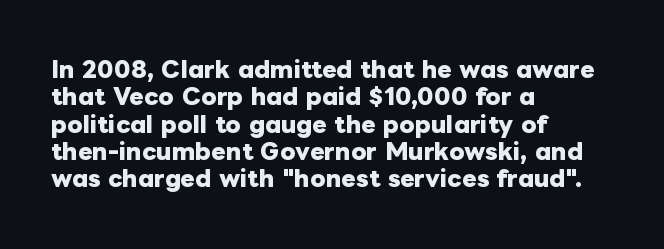
Q: Is the text bold? A: Yes.
Q: Is the text italic (slanted)? A: No, it is upright.
Q: Is the text underlined? A: No.
Q: How is the paragraph aligned? A: Left-aligned.
Q: Is the spacing between letters normal or unusually wide? A: Normal.
